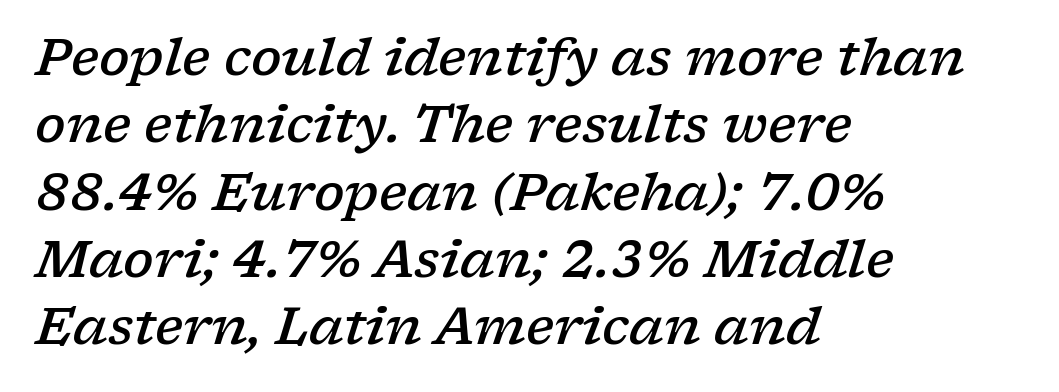
Short note: letters normally spaced. Compared with a centered layout, this one pins lines to the left instead. Students, observe: this is what conventionally led text looks like. Its strokes are somewhat broadened, the hallmark of semibold type. Style check: oblique.
